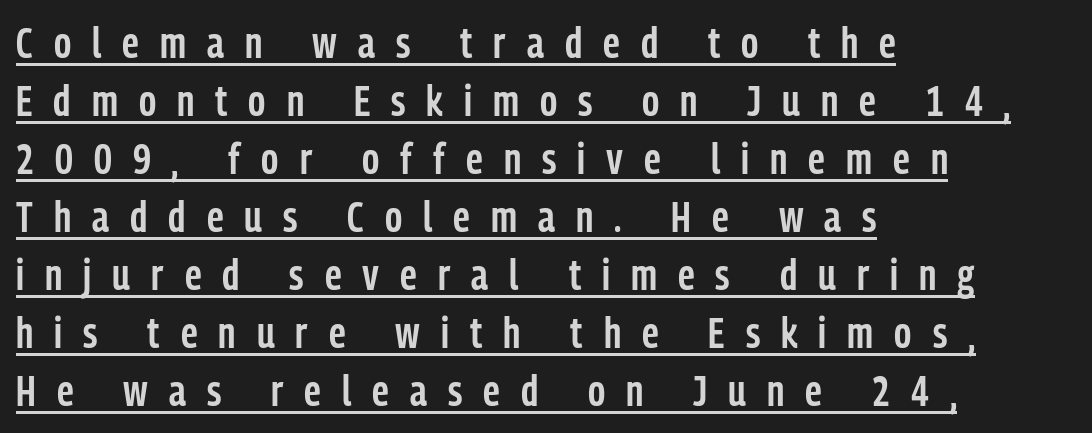
The letters are spread apart with noticeably loose tracking. Like a heading marked for emphasis, these lines bear an underscore. Character widths vary here, with narrow letters taking less room than wide ones. The letters stand upright; this is a roman face. Casual observation: everything's shoved over to the left. If you measured baseline to baseline, you'd find a middling distance.
